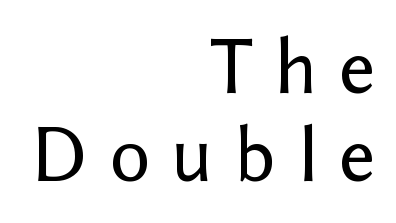
Do the characters align in a grid? No, the font is proportional. Short and long lines alike share a common ending point at right. Glyph-to-glyph distance is far greater than everyday printed text. The glyphs are unaccompanied by any horizontal stroke below them. I'd call this a sans setting — the letters go barefoot.
